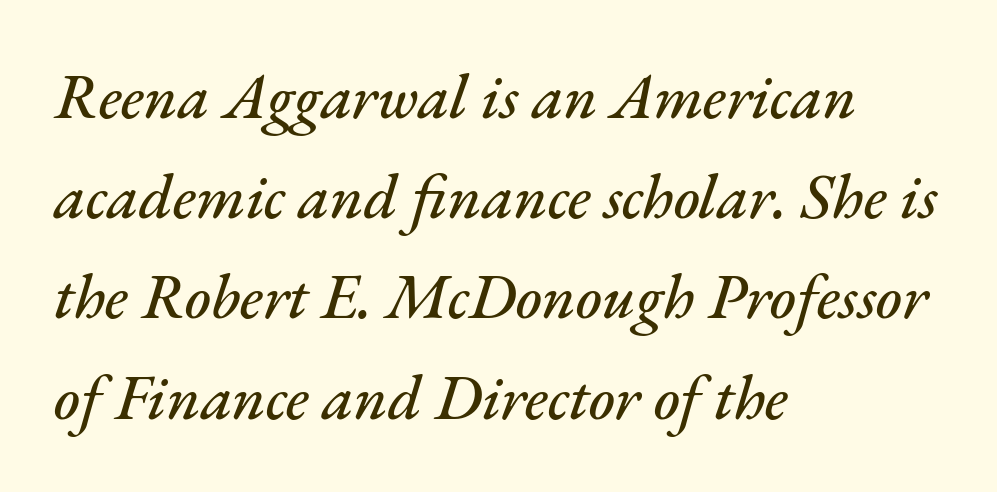
{"italic": "yes", "lean": "right", "slant_degrees": 17, "width": "normal", "stroke_contrast": "medium", "x_height": "small", "monospaced": "no", "underline": "no", "align": "left", "line_spacing": "normal", "line_spacing_ratio": 1.59, "letter_spacing": "normal", "letter_spacing_em": 0.0, "glyph_px": 63}
